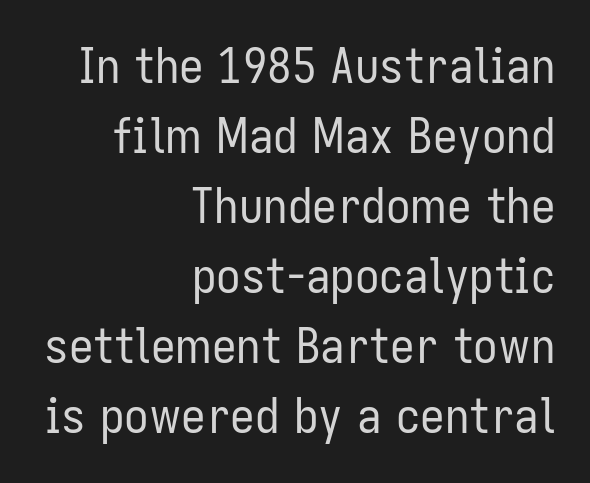
The image shows 49 px regular-weight, condensed sans-serif type, upright; set right-aligned, normal line spacing (1.43x), normal letter spacing, not underlined; low stroke contrast and a medium x-height.
